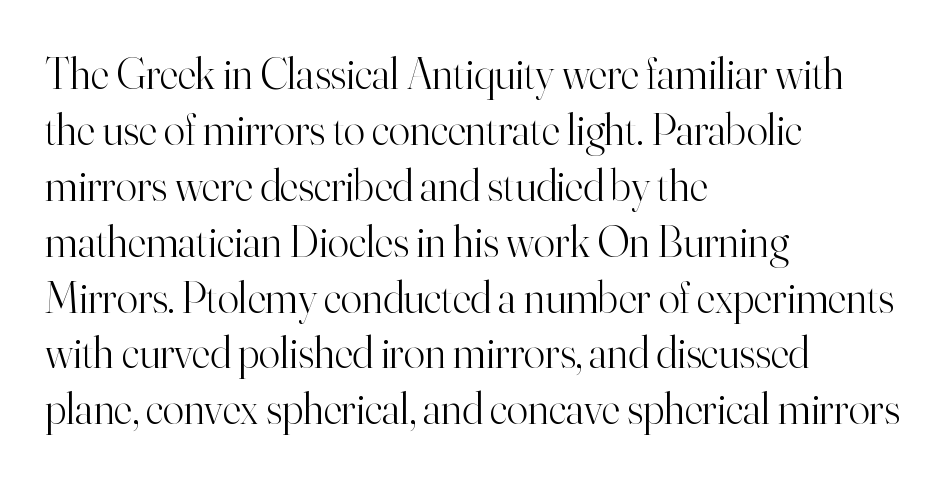
This sample has the flowing, uneven cadence of proportional lettering. The letters sit at their default tracking, neither squeezed nor spread. The font sits on the lighter half of the weight spectrum, regular included. Is this a sans? No — the strokes have serifs. How would I describe the line gaps? Plain and ordinary. Tall strokes in this sample are plumb rather than angled.
